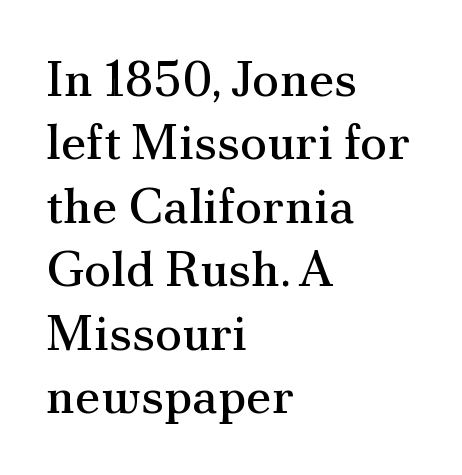
{"serif": "yes", "italic": "no", "bold": "no", "weight": "regular", "width": "normal", "stroke_contrast": "medium", "x_height": "small", "monospaced": "no", "underline": "no", "align": "left", "line_spacing": "normal", "line_spacing_ratio": 1.27, "letter_spacing": "normal", "letter_spacing_em": 0.0, "glyph_px": 50}
